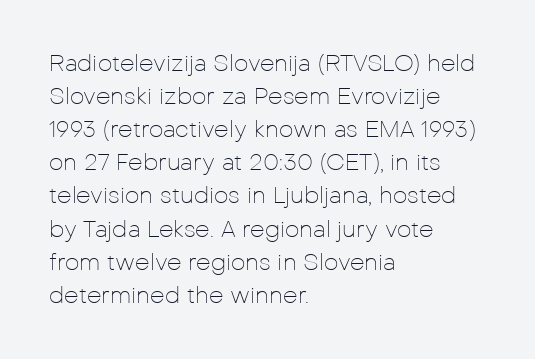
Q: Is the text bold? A: No.
Q: Is the text italic (slanted)? A: No, it is upright.
Q: Is the text underlined? A: No.
Q: How is the paragraph aligned? A: Left-aligned.
Q: Is the spacing between letters normal or unusually wide? A: Normal.
Q: Is the spacing between lines tight, normal or loose? A: Normal.
